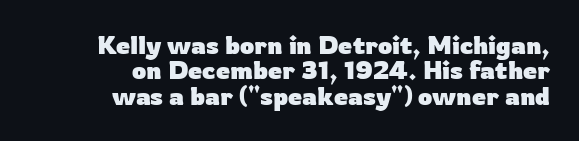
{"italic": "no", "bold": "yes", "underline": "no", "align": "right", "line_spacing": "tight", "line_spacing_ratio": 1.02, "letter_spacing": "normal", "letter_spacing_em": 0.0, "glyph_px": 25}
